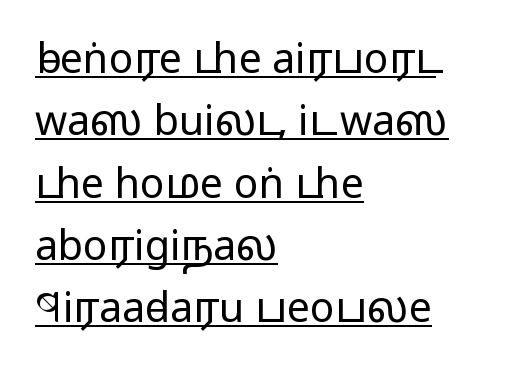
{"serif": "no", "italic": "no", "bold": "no", "weight": "regular", "width": "wide", "stroke_contrast": "low", "x_height": "medium", "monospaced": "no", "underline": "yes", "align": "left", "line_spacing": "normal", "line_spacing_ratio": 1.52, "letter_spacing": "normal", "letter_spacing_em": 0.0, "glyph_px": 41}
